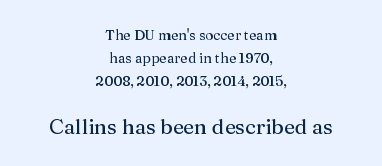
Q: Is the text italic (slanted)? A: No, it is upright.
Q: Is the text underlined? A: No.
Q: How is the paragraph aligned? A: Centered.
Q: Is the spacing between letters normal or unusually wide? A: Normal.
Q: Is the spacing between lines tight, normal or loose? A: Normal.
Q: Which block of text is set in a larger size, the first (top) or the second (bottom)? A: The second (bottom) one.
